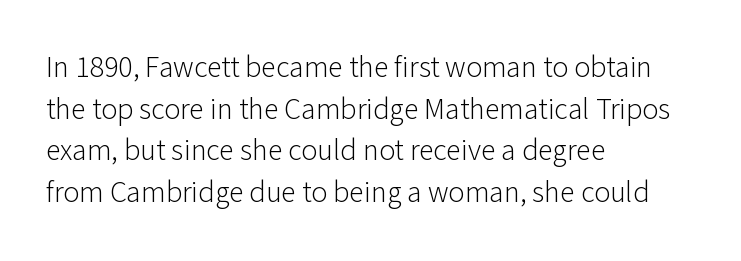
{"serif": "no", "italic": "no", "bold": "no", "weight": "light", "width": "normal", "stroke_contrast": "low", "x_height": "medium", "monospaced": "no", "underline": "no", "align": "left", "line_spacing": "normal", "line_spacing_ratio": 1.39, "letter_spacing": "normal", "letter_spacing_em": 0.0, "glyph_px": 30}
